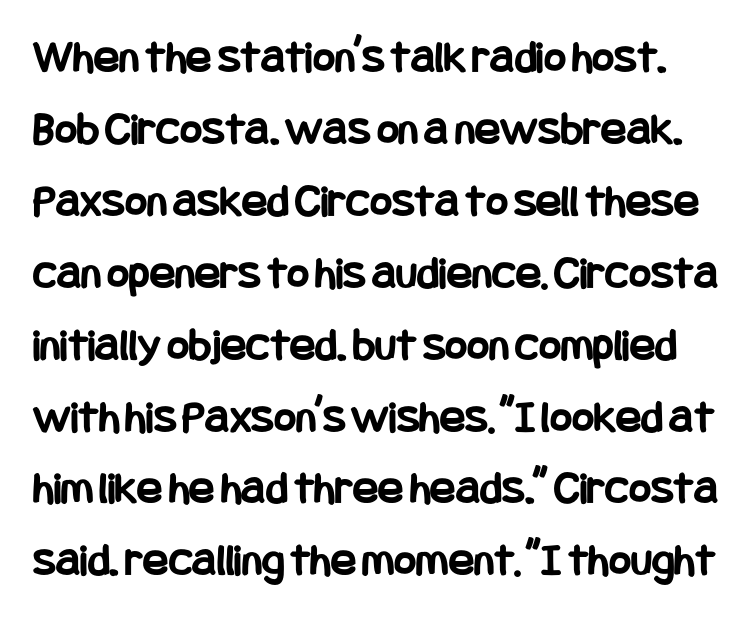
{"serif": "no", "italic": "no", "bold": "yes", "weight": "bold", "width": "condensed", "stroke_contrast": "low", "x_height": "large", "underline": "no", "line_spacing": "normal", "line_spacing_ratio": 1.53, "letter_spacing": "normal", "letter_spacing_em": 0.0, "glyph_px": 47}
